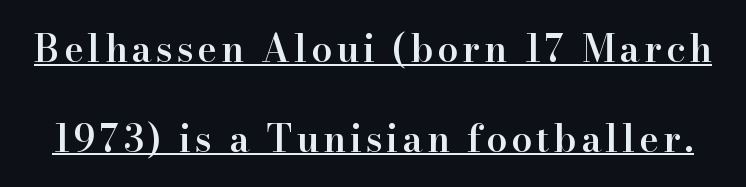
Does a line run under the words? Yes, clearly. Successive baselines arrive slowly, with a big drop between each. The specimen reads as upright at a glance. Each letter keeps its own natural width here, so spacing adapts to shape. Stroke thickness is moderately raised; the sample reads as semibold. The face used here is seriffed, in the tradition of book romans.
